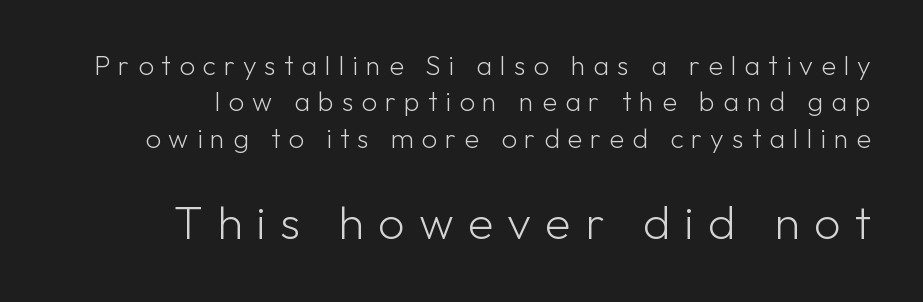
The passage shown is typeset with a sans-serif family. Horizontal bands of white between lines are of average thickness. No word sits above an underline. No chunkiness to these letters — they're not bold.
